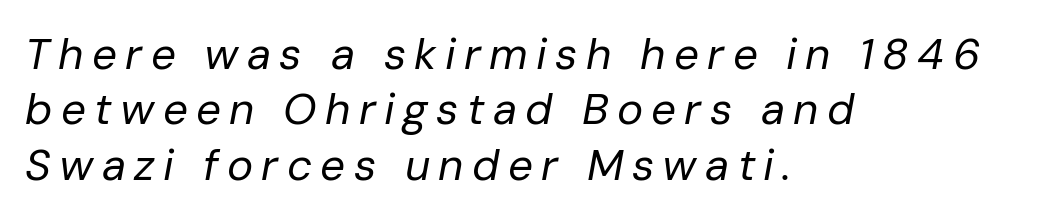
The image shows 44 px regular-weight type, italic (leaning right); set left-aligned, normal line spacing (1.26x), not underlined; low stroke contrast and a medium x-height.
